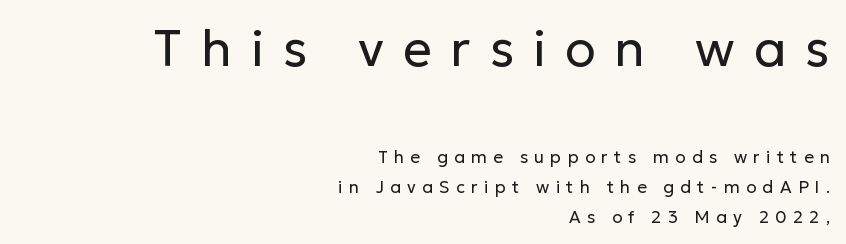
{"serif": "no", "italic": "no", "bold": "no", "weight": "regular", "width": "normal", "stroke_contrast": "low", "x_height": "medium", "monospaced": "no", "underline": "no", "align": "right", "line_spacing_ratio": 1.75, "letter_spacing": "wide", "letter_spacing_em": 0.37, "larger_block": "first", "size_ratio": 3.0, "glyph_px": 51}
